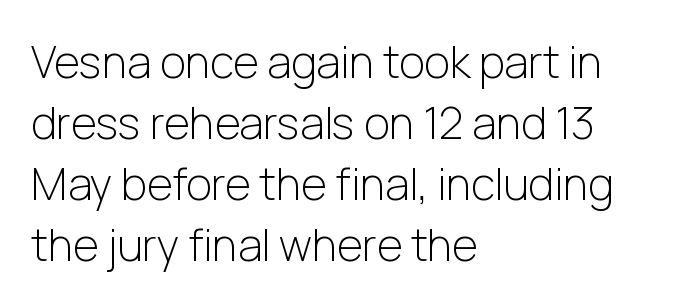
The image shows 44 px light sans-serif type, upright; set left-aligned, normal line spacing (1.39x), normal letter spacing, not underlined; low stroke contrast and a medium x-height.
